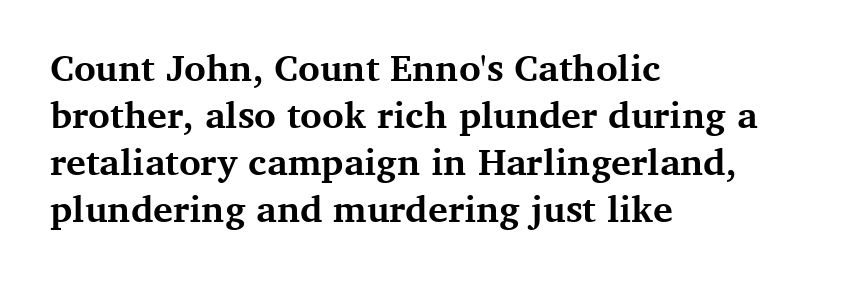
{"serif": "yes", "italic": "no", "bold": "yes", "weight": "bold", "width": "normal", "stroke_contrast": "medium", "x_height": "medium", "monospaced": "no", "underline": "no", "align": "left", "line_spacing": "normal", "line_spacing_ratio": 1.27, "letter_spacing": "normal", "letter_spacing_em": 0.0, "glyph_px": 37}
